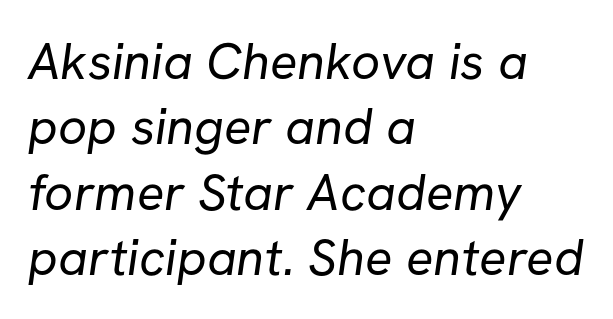
The image shows 51 px regular-weight sans-serif type; set left-aligned, normal line spacing (1.28x), normal letter spacing, not underlined; low stroke contrast and a medium x-height.
